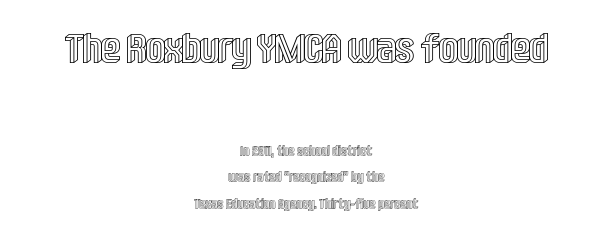
Q: Is the text italic (slanted)? A: No, it is upright.
Q: Is the text underlined? A: No.
Q: How is the paragraph aligned? A: Centered.
Q: Is the spacing between letters normal or unusually wide? A: Normal.
Q: Which block of text is set in a larger size, the first (top) or the second (bottom)? A: The first (top) one.
Q: Width (condensed, normal, or wide)? A: Condensed.
Q: x-height? A: Large.
Q: Monospaced? A: No.
